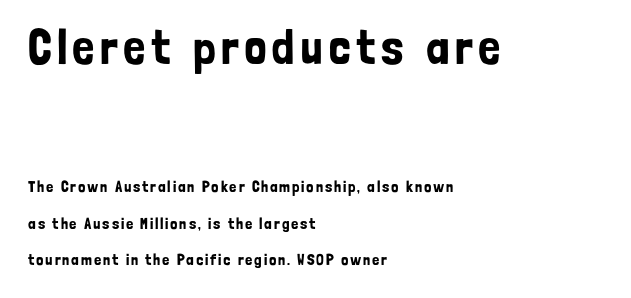
The image shows 49 px condensed sans-serif type, upright; set left-aligned, loose line spacing (2.3x), not underlined; the first (top) block is 3.06x larger; low stroke contrast and a medium x-height.
